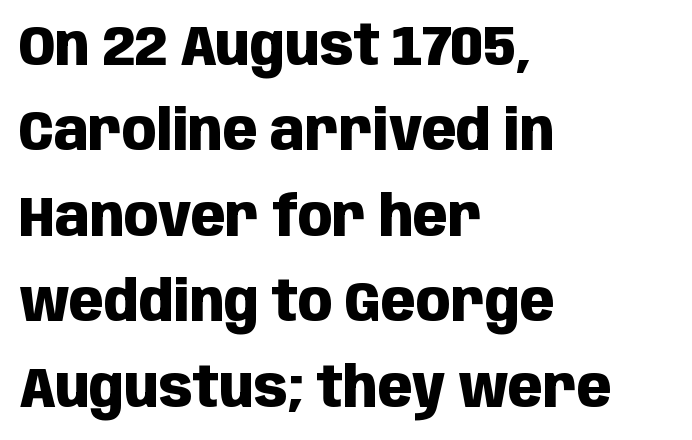
In terms of letterspacing, this is plain default setting. One glance says typical: line gaps are just what's usual. In terms of posture, this sample is upright. Font category for this specimen: sans-serif. Underlining? Definitely not there. Caption: multi-line text, flush left, ragged right.
